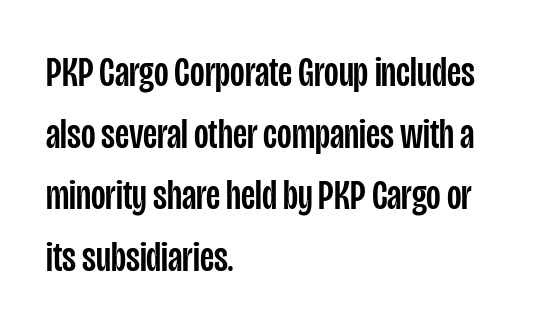
The image shows 42 px condensed sans-serif type, upright; set left-aligned, normal line spacing (1.47x), normal letter spacing, not underlined; low stroke contrast and a large x-height.
